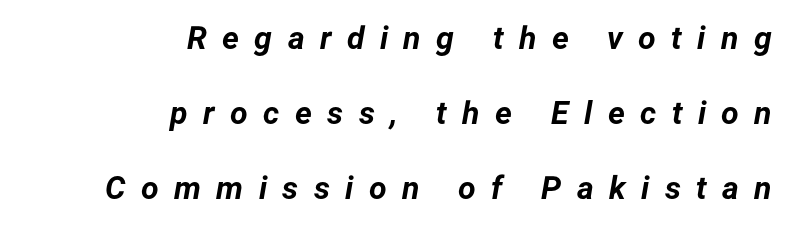
The passage shown is typed in a proportional face where columns would drift. Someone cranked the tracking dial way up on this one. Style check: oblique. In CSS terms this would be text-align: right. The area under the type is left untouched.
